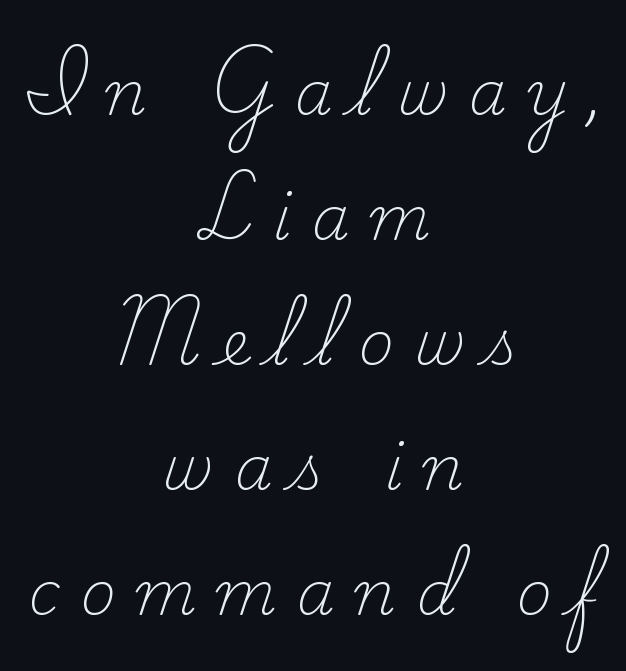
The leading is generous, giving the passage an open texture. The zone under the glyphs is completely vacant. Students, note that the glyphs here are deliberately spaced far apart. Letterform terminals end in serifs throughout the passage. Stem width sits at or under what a default text font uses.
